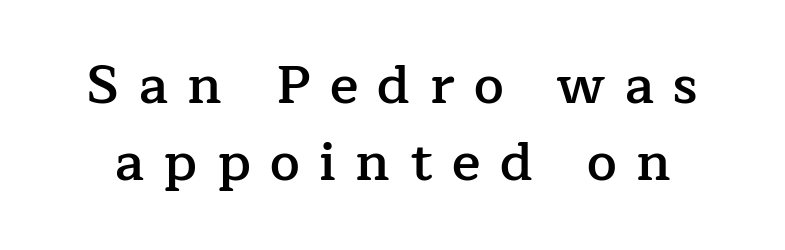
If you drew a line through each stem, it would be perfectly vertical. Horizontal bands of white between lines are of average thickness. Glyph-to-glyph distance is far greater than everyday printed text. Letters rest on an invisible, unmarked baseline.
